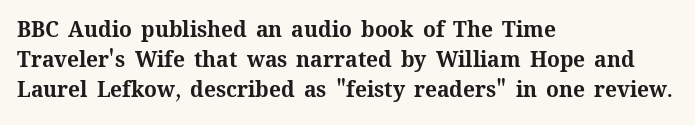
Q: Is the text bold? A: Yes.
Q: Is the text italic (slanted)? A: No, it is upright.
Q: Is the text underlined? A: No.
Q: How is the paragraph aligned? A: Left-aligned.
Q: Is the spacing between letters normal or unusually wide? A: Normal.
Q: Is the spacing between lines tight, normal or loose? A: Normal.
